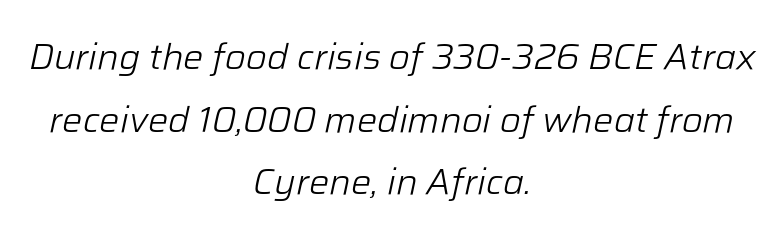
{"italic": "yes", "lean": "right", "slant_degrees": 12, "bold": "no", "weight": "light", "width": "normal", "stroke_contrast": "low", "x_height": "medium", "monospaced": "no", "underline": "no", "align": "center", "line_spacing_ratio": 1.74, "letter_spacing": "normal", "letter_spacing_em": 0.0, "glyph_px": 36}
